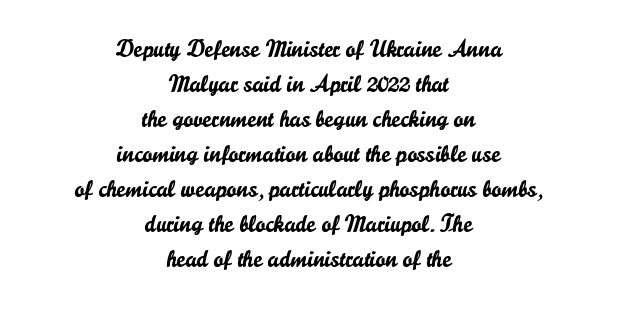
{"underline": "no", "align": "center", "line_spacing": "normal", "line_spacing_ratio": 1.46, "letter_spacing": "normal", "letter_spacing_em": 0.0, "glyph_px": 24}
